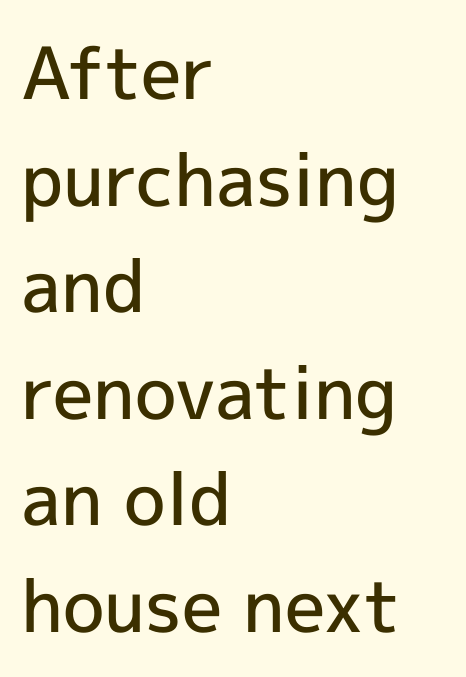
{"serif": "no", "italic": "no", "bold": "semi", "weight": "semibold", "width": "normal", "x_height": "medium", "monospaced": "no", "underline": "no", "align": "left", "line_spacing": "normal", "line_spacing_ratio": 1.48, "letter_spacing": "normal", "letter_spacing_em": 0.0, "glyph_px": 72}
